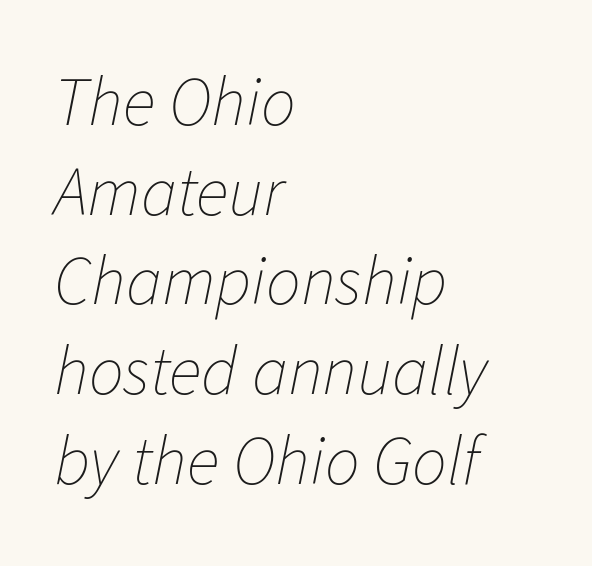
{"italic": "yes", "lean": "right", "slant_degrees": 11, "bold": "no", "weight": "thin", "width": "normal", "stroke_contrast": "low", "x_height": "medium", "monospaced": "no", "underline": "no", "align": "left", "line_spacing": "normal", "line_spacing_ratio": 1.3, "letter_spacing": "normal", "letter_spacing_em": 0.0, "glyph_px": 69}
